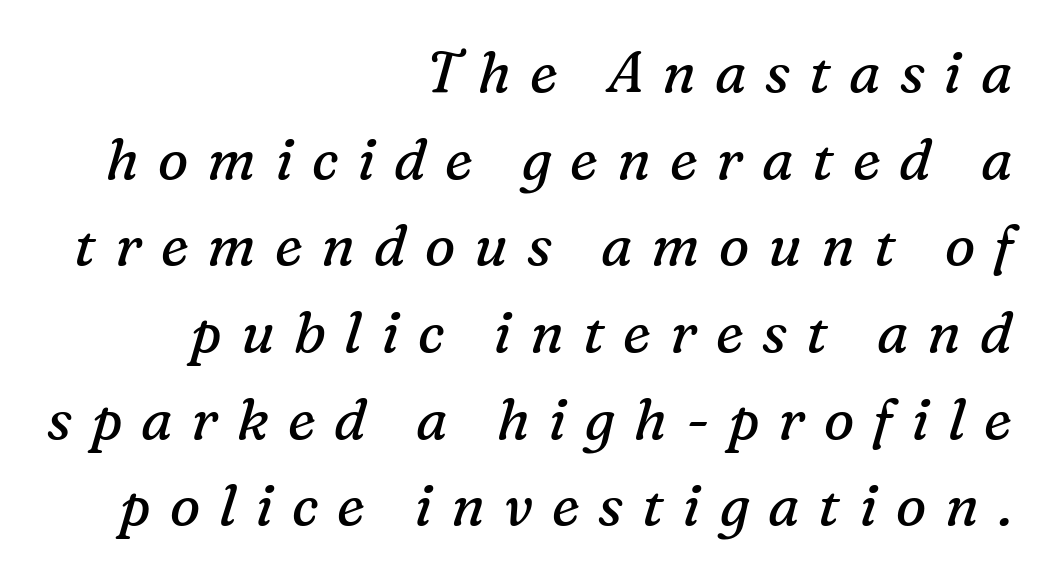
Q: Is the text bold? A: No.
Q: Is the text italic (slanted)? A: Yes, it leans right by about 16 degrees.
Q: Is the typeface a serif or a sans-serif typeface? A: Serif.
Q: Is the text underlined? A: No.
Q: How is the paragraph aligned? A: Right-aligned.
Q: Is the spacing between letters normal or unusually wide? A: Unusually wide.
Q: Is the spacing between lines tight, normal or loose? A: Normal.
Q: Width (condensed, normal, or wide)? A: Normal.
Q: Stroke contrast? A: Medium.
Q: x-height? A: Medium.
Q: Monospaced? A: No.
